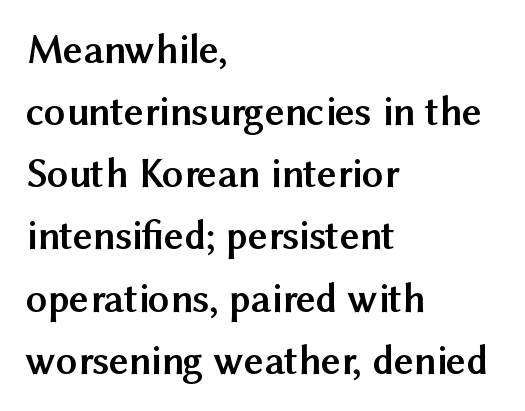
Q: Is the text bold? A: Yes.
Q: Is the text italic (slanted)? A: No, it is upright.
Q: Is the typeface a serif or a sans-serif typeface? A: Sans-serif.
Q: Is the text underlined? A: No.
Q: How is the paragraph aligned? A: Left-aligned.
Q: Is the spacing between letters normal or unusually wide? A: Normal.
Q: Is the spacing between lines tight, normal or loose? A: Normal.
Q: Width (condensed, normal, or wide)? A: Normal.
Q: Stroke contrast? A: Medium.
Q: x-height? A: Medium.
Q: Monospaced? A: No.
